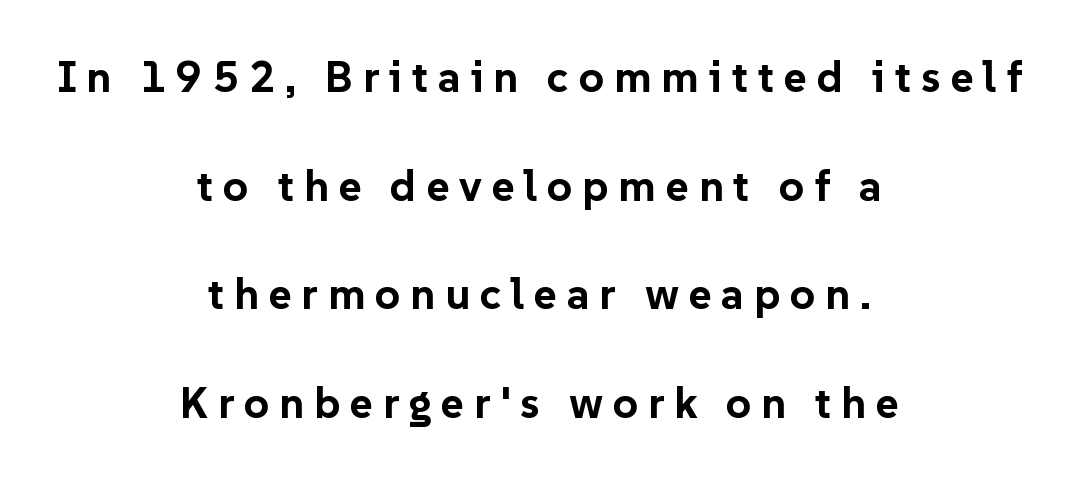
Q: Is the text bold? A: Yes.
Q: Is the text italic (slanted)? A: No, it is upright.
Q: Is the typeface a serif or a sans-serif typeface? A: Sans-serif.
Q: Is the text underlined? A: No.
Q: How is the paragraph aligned? A: Centered.
Q: Is the spacing between letters normal or unusually wide? A: Unusually wide.
Q: Is the spacing between lines tight, normal or loose? A: Loose.
Q: Width (condensed, normal, or wide)? A: Normal.
Q: Stroke contrast? A: Low.
Q: x-height? A: Medium.
Q: Monospaced? A: No.
